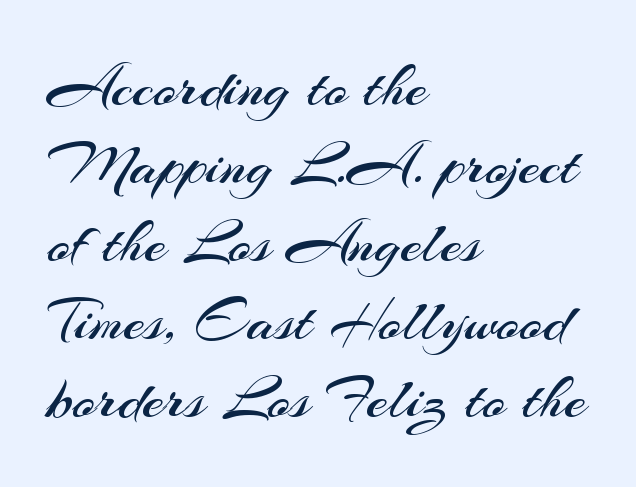
Q: Is the text bold? A: No.
Q: Is the text italic (slanted)? A: Yes.
Q: Is the typeface a serif or a sans-serif typeface? A: Sans-serif.
Q: Is the text underlined? A: No.
Q: How is the paragraph aligned? A: Left-aligned.
Q: Is the spacing between letters normal or unusually wide? A: Normal.
Q: Is the spacing between lines tight, normal or loose? A: Normal.
Q: Width (condensed, normal, or wide)? A: Normal.
Q: Stroke contrast? A: Medium.
Q: x-height? A: Small.
Q: Monospaced? A: No.
